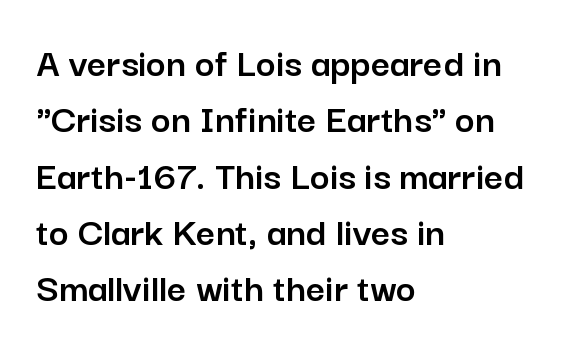
Inter-character spacing is left at the font's built-in metrics. Characters remain perfectly vertical along every line. Clear beneath every line of the passage. These lines are rendered in a variable-pitch font. Does the type have serifs? No, each stem ends abruptly.
